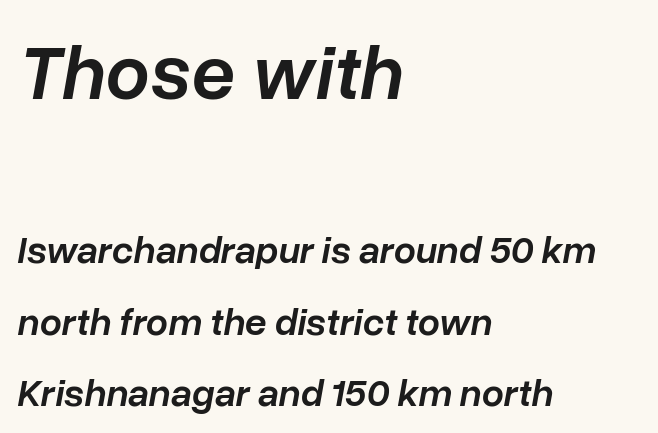
The image shows 78 px semibold type, italic (leaning right); set left-aligned, line spacing 1.83x, normal letter spacing, not underlined; the first (top) block is 2.0x larger; low stroke contrast and a medium x-height.
